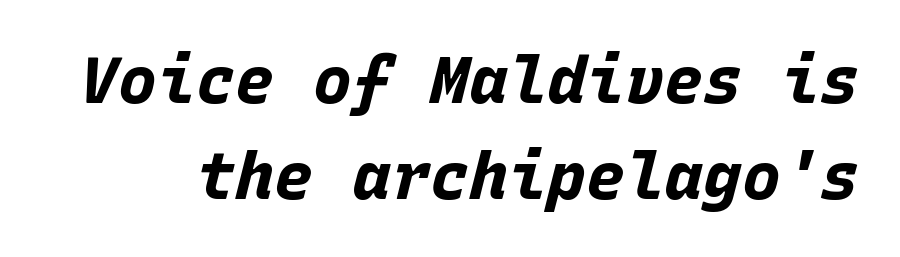
Q: Is the text bold? A: Yes.
Q: Is the text italic (slanted)? A: Yes, it leans right by about 15 degrees.
Q: Is the text underlined? A: No.
Q: Is the spacing between letters normal or unusually wide? A: Normal.
Q: Is the spacing between lines tight, normal or loose? A: Normal.
Q: Width (condensed, normal, or wide)? A: Normal.
Q: Stroke contrast? A: Low.
Q: x-height? A: Large.
Q: Monospaced? A: Yes.
